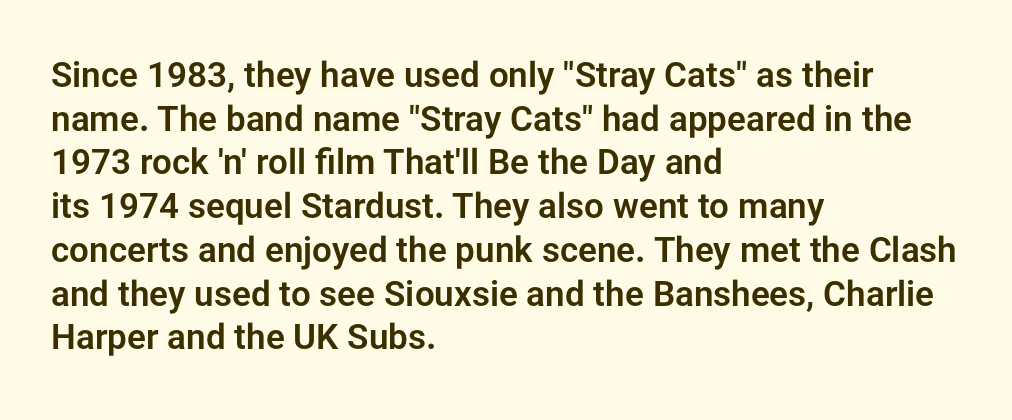
{"serif": "no", "italic": "no", "width": "normal", "stroke_contrast": "low", "x_height": "medium", "monospaced": "no", "underline": "no", "align": "left", "line_spacing": "normal", "line_spacing_ratio": 1.25, "letter_spacing": "normal", "letter_spacing_em": 0.0, "glyph_px": 35}
